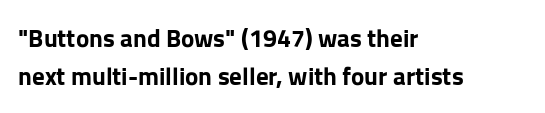
Q: Is the text bold? A: Yes.
Q: Is the text italic (slanted)? A: No, it is upright.
Q: Is the text underlined? A: No.
Q: How is the paragraph aligned? A: Left-aligned.
Q: Is the spacing between letters normal or unusually wide? A: Normal.
Q: Is the spacing between lines tight, normal or loose? A: Normal.
